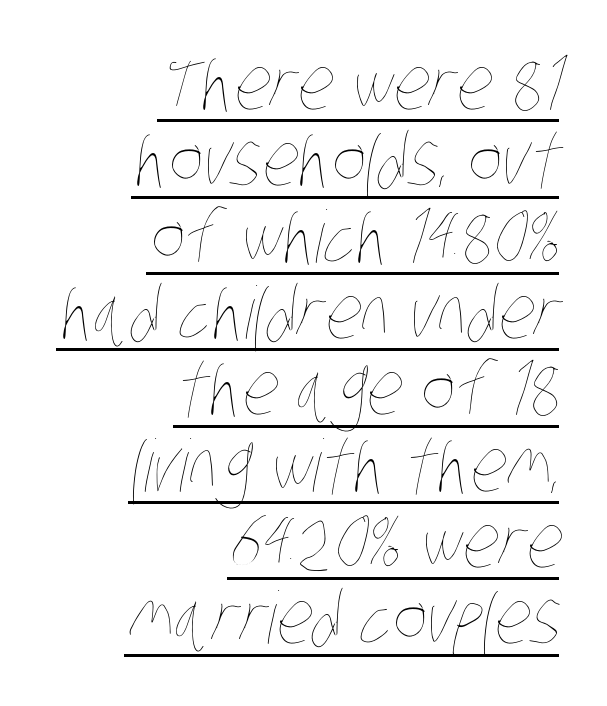
Q: Is the text bold? A: No.
Q: Is the text underlined? A: Yes.
Q: How is the paragraph aligned? A: Right-aligned.
Q: Is the spacing between letters normal or unusually wide? A: Normal.
Q: Is the spacing between lines tight, normal or loose? A: Tight.
Q: Width (condensed, normal, or wide)? A: Condensed.
Q: Stroke contrast? A: Low.
Q: x-height? A: Large.
Q: Monospaced? A: No.
